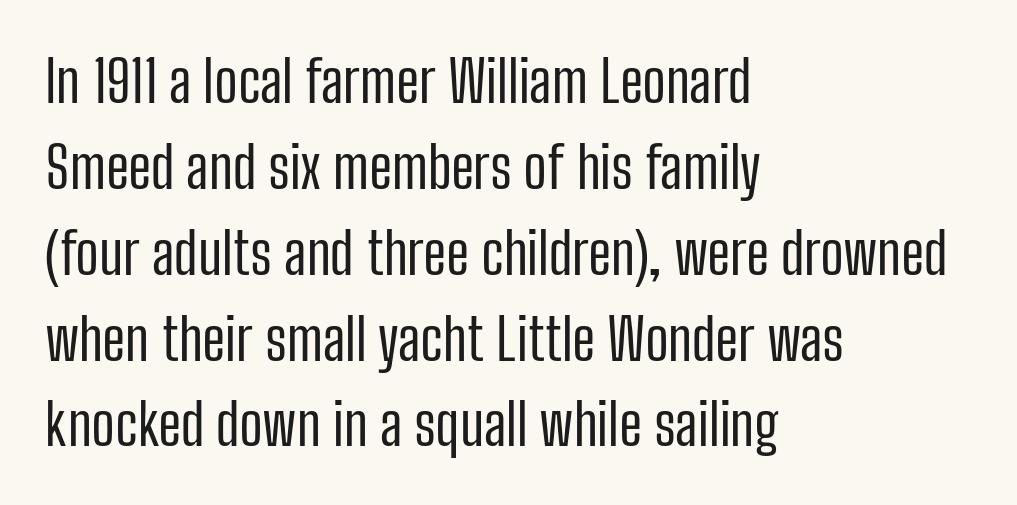
{"serif": "no", "italic": "no", "bold": "no", "weight": "regular", "width": "condensed", "stroke_contrast": "low", "x_height": "medium", "monospaced": "no", "underline": "no", "align": "left", "line_spacing": "normal", "line_spacing_ratio": 1.48, "letter_spacing": "normal", "letter_spacing_em": 0.0, "glyph_px": 58}
